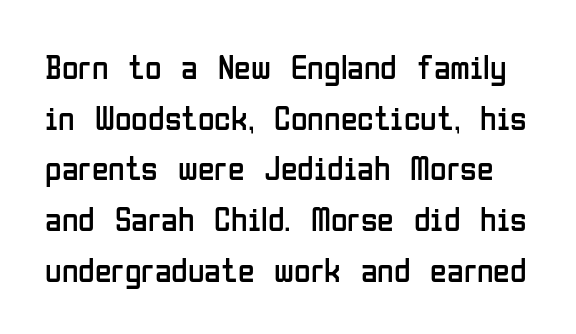
{"serif": "no", "italic": "no", "bold": "no", "weight": "regular", "width": "condensed", "stroke_contrast": "low", "x_height": "medium", "monospaced": "no", "underline": "no", "line_spacing": "normal", "line_spacing_ratio": 1.49, "letter_spacing": "normal", "letter_spacing_em": 0.0, "glyph_px": 34}
